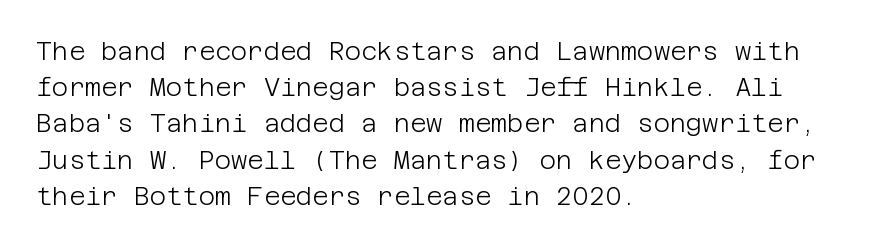
{"italic": "no", "bold": "no", "underline": "no", "align": "left", "line_spacing": "normal", "line_spacing_ratio": 1.45, "letter_spacing": "normal", "letter_spacing_em": 0.0, "glyph_px": 25}
